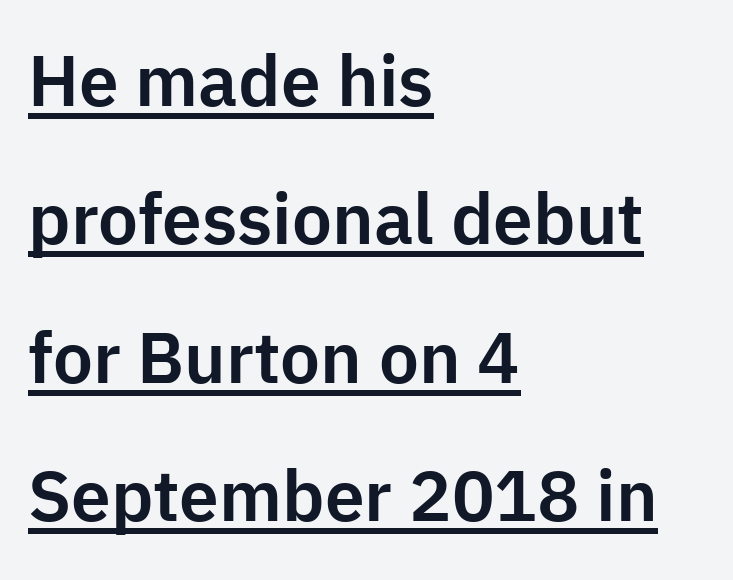
A typesetter would call this zero additional tracking. One-word summary of the alignment: left. The typeface chosen for these lines omits serifs. Is this a fixed-width face? No — the glyphs have proportional, varying widths. Is there any slant? The stems are plumb. The block of text is sparse from top to bottom, with ample space between rows.
